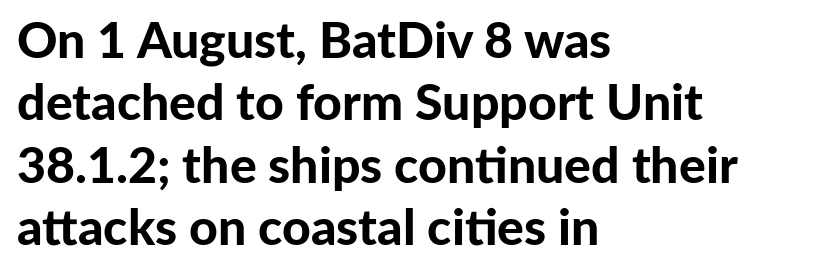
Q: Is the text bold? A: Yes.
Q: Is the text italic (slanted)? A: No, it is upright.
Q: Is the typeface a serif or a sans-serif typeface? A: Sans-serif.
Q: Is the text underlined? A: No.
Q: How is the paragraph aligned? A: Left-aligned.
Q: Is the spacing between letters normal or unusually wide? A: Normal.
Q: Is the spacing between lines tight, normal or loose? A: Normal.
Q: Width (condensed, normal, or wide)? A: Normal.
Q: Stroke contrast? A: Low.
Q: x-height? A: Medium.
Q: Monospaced? A: No.
